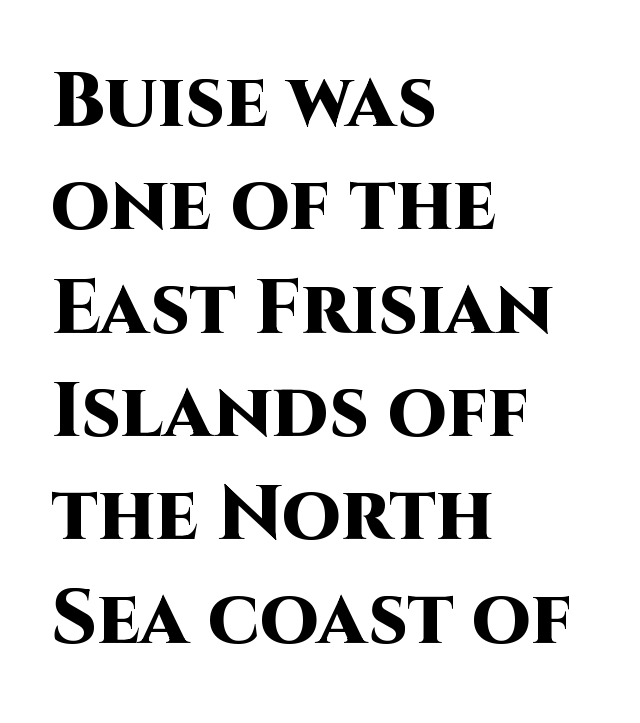
The text was rendered using a sans face with plain stroke endings. Bold? Absolutely — the strokes are thick and heavy. These lines are set flush left with a ragged right edge. Just letters on the line, the space beneath them empty. Evenly set lines give the paragraph a standard silhouette. This sample has the flowing, uneven cadence of proportional lettering.
